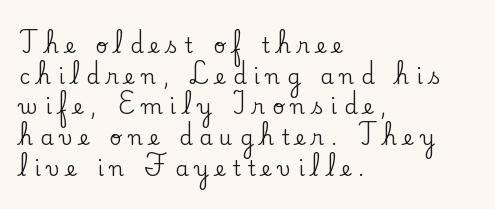
{"italic": "no", "underline": "no", "align": "left", "line_spacing": "normal", "line_spacing_ratio": 1.46, "letter_spacing": "wide", "letter_spacing_em": 0.33, "glyph_px": 21}
